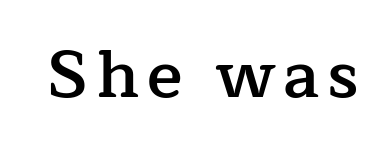
Q: Is the text bold? A: Semi-bold.
Q: Is the text italic (slanted)? A: No, it is upright.
Q: Is the typeface a serif or a sans-serif typeface? A: Serif.
Q: Is the text underlined? A: No.
Q: Width (condensed, normal, or wide)? A: Normal.
Q: Stroke contrast? A: Low.
Q: x-height? A: Medium.
Q: Monospaced? A: No.
